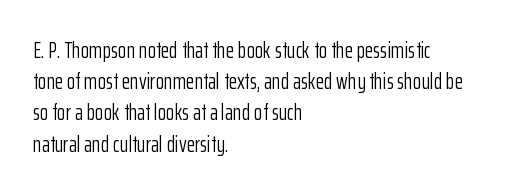
Q: Is the text bold? A: No.
Q: Is the text italic (slanted)? A: No, it is upright.
Q: Is the text underlined? A: No.
Q: How is the paragraph aligned? A: Left-aligned.
Q: Is the spacing between letters normal or unusually wide? A: Normal.
Q: Is the spacing between lines tight, normal or loose? A: Normal.
